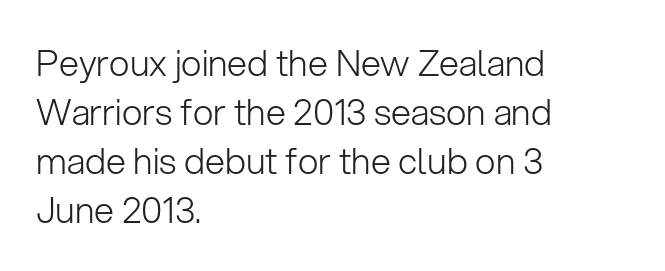
If you measured baseline to baseline, you'd find a middling distance. The strokes are not fattened; the text isn't bold. Honestly, there is no underline to notice here at all. This sample uses plain, unmodified letter spacing. The typography opts for an upright posture over an oblique one. The passage shown is typed in a proportional face where columns would drift.
